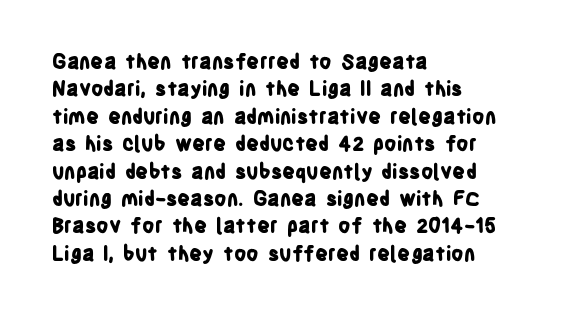
The image shows 20 px bold type, upright; set left-aligned, normal line spacing (1.37x), normal letter spacing, not underlined.
